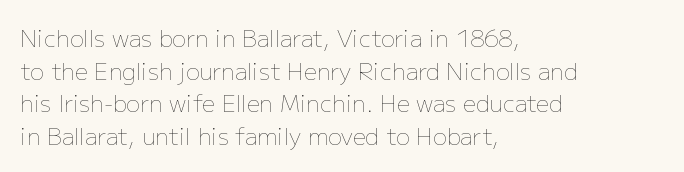
The image shows 23 px text type, upright; set left-aligned, normal line spacing (1.42x), normal letter spacing, not underlined.
